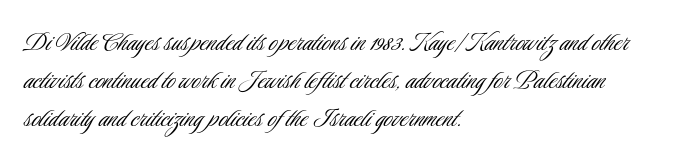
Q: Is the text bold? A: No.
Q: Is the text italic (slanted)? A: Yes.
Q: Is the typeface a serif or a sans-serif typeface? A: Sans-serif.
Q: Is the text underlined? A: No.
Q: How is the paragraph aligned? A: Left-aligned.
Q: Is the spacing between letters normal or unusually wide? A: Normal.
Q: Is the spacing between lines tight, normal or loose? A: Normal.
Q: Width (condensed, normal, or wide)? A: Condensed.
Q: Stroke contrast? A: Low.
Q: x-height? A: Small.
Q: Monospaced? A: No.
